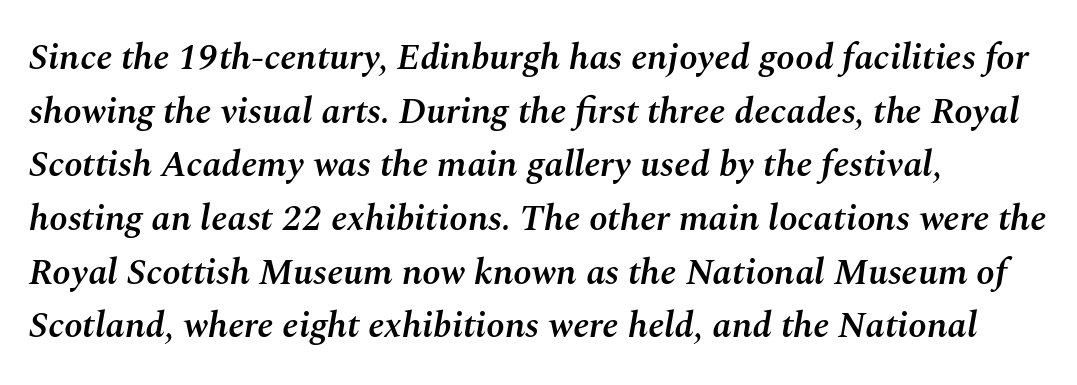
The image shows 37 px semibold type, italic (leaning right); set left-aligned, normal line spacing (1.45x), normal letter spacing, not underlined; medium stroke contrast and a medium x-height.
